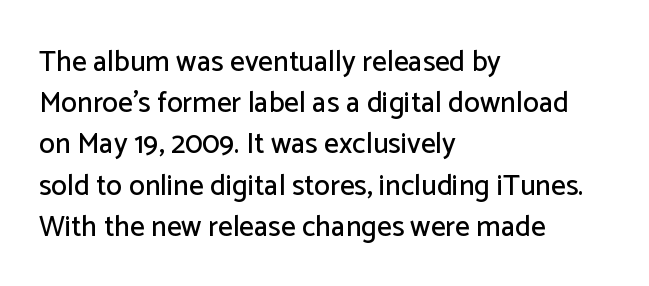
{"serif": "no", "italic": "no", "width": "normal", "stroke_contrast": "low", "x_height": "medium", "monospaced": "no", "underline": "no", "align": "left", "line_spacing": "normal", "line_spacing_ratio": 1.42, "letter_spacing": "normal", "letter_spacing_em": 0.0, "glyph_px": 29}
